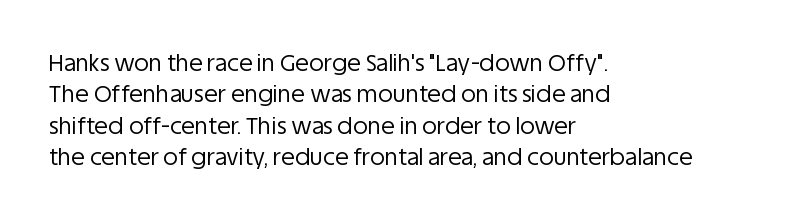
One glance says typical: line gaps are just what's usual. What stands out about the letter spacing? Nothing — it is the standard amount. This reads as an unemphasized weight, regular at the heaviest. The text block is weighted toward the left margin, trailing off unevenly rightward. Descender tails drop into unmarked territory. The specimen reads as upright at a glance.
